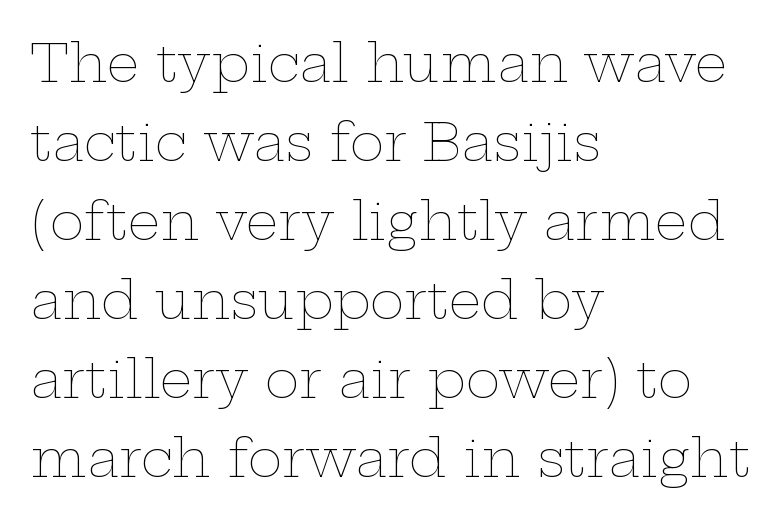
The lettering holds an erect, upright posture throughout. Tracking here is standard; glyphs follow each other at the usual distance. The characters are drawn with everyday or finer stroke widths. Proportional: the letters do not fall into vertical columns. Anything drawn beneath the words? Only blank space. The space between consecutive lines is moderate.
